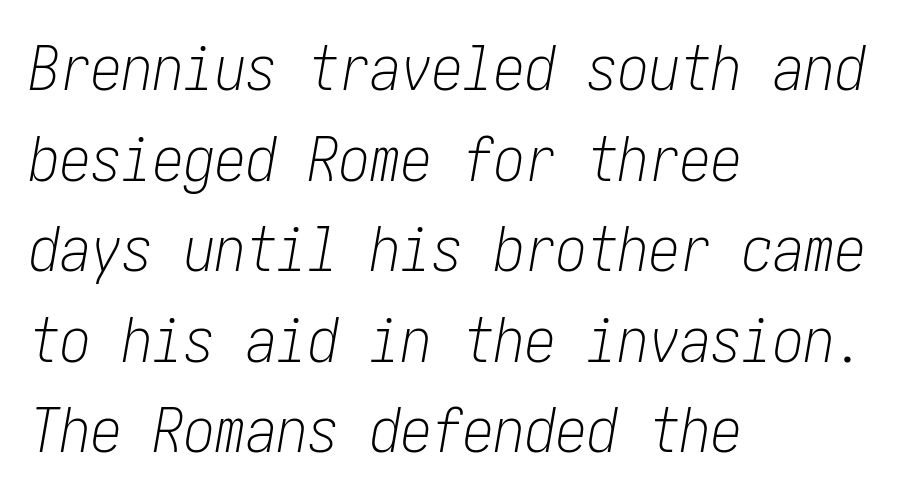
{"italic": "yes", "lean": "right", "slant_degrees": 10, "bold": "no", "weight": "light", "width": "condensed", "stroke_contrast": "low", "x_height": "medium", "underline": "no", "align": "left", "line_spacing": "normal", "line_spacing_ratio": 1.46, "letter_spacing": "normal", "letter_spacing_em": 0.0, "glyph_px": 62}
